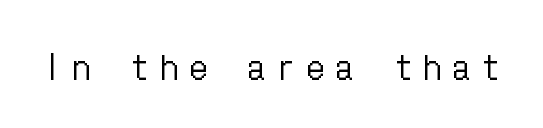
{"italic": "no", "bold": "no", "weight": "regular", "width": "condensed", "stroke_contrast": "low", "x_height": "medium", "underline": "no", "letter_spacing": "wide", "letter_spacing_em": 0.36, "glyph_px": 34}
